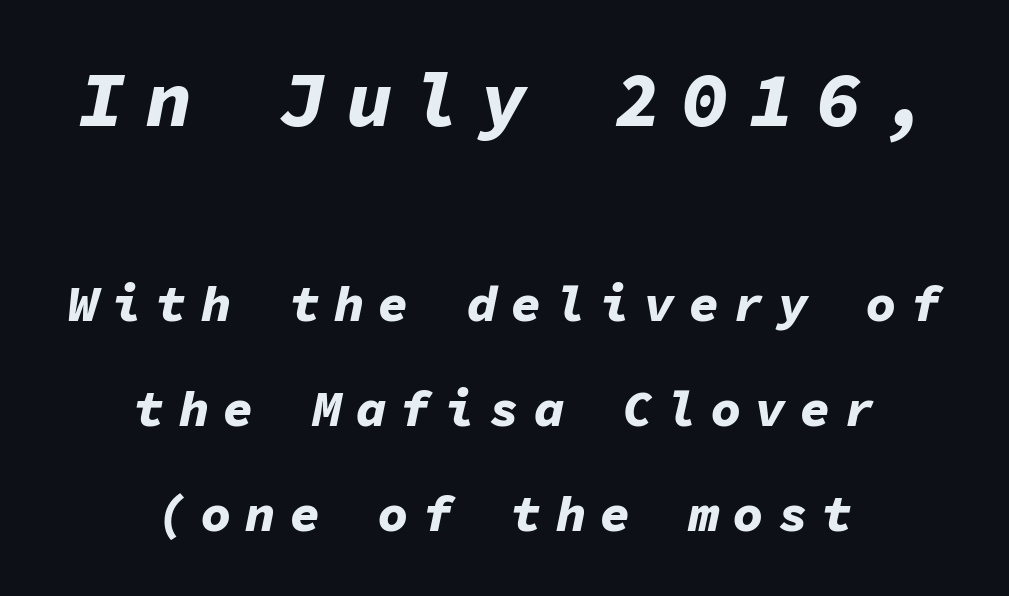
{"italic": "yes", "lean": "right", "slant_degrees": 11, "bold": "yes", "weight": "bold", "width": "normal", "stroke_contrast": "low", "x_height": "medium", "monospaced": "yes", "underline": "no", "align": "center", "line_spacing": "loose", "line_spacing_ratio": 2.06, "letter_spacing": "wide", "letter_spacing_em": 0.27, "larger_block": "first", "size_ratio": 1.51, "glyph_px": 77}
